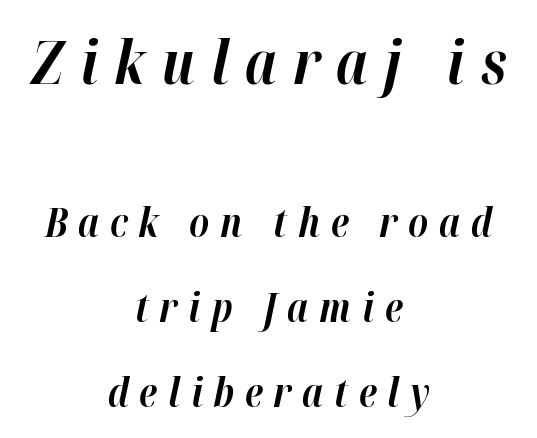
{"italic": "yes", "lean": "right", "slant_degrees": 12, "bold": "yes", "weight": "bold", "width": "normal", "stroke_contrast": "high", "x_height": "medium", "monospaced": "no", "underline": "no", "align": "center", "line_spacing": "loose", "line_spacing_ratio": 2.12, "letter_spacing": "wide", "letter_spacing_em": 0.27, "larger_block": "first", "size_ratio": 1.5, "glyph_px": 60}
